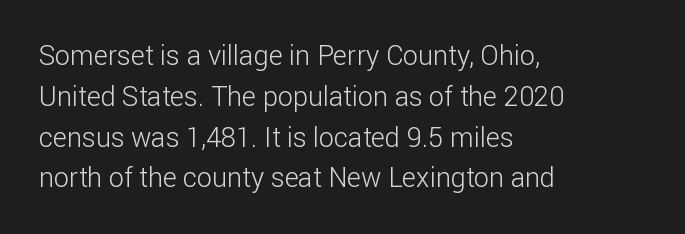
The image shows 27 px text type, upright; set left-aligned, normal line spacing (1.51x), normal letter spacing, not underlined.
